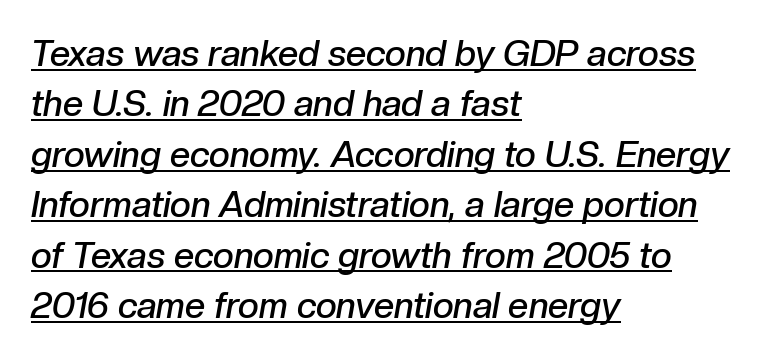
The image shows 36 px semibold type, italic (leaning right); set left-aligned, normal line spacing (1.4x), normal letter spacing, underlined; low stroke contrast and a medium x-height.
